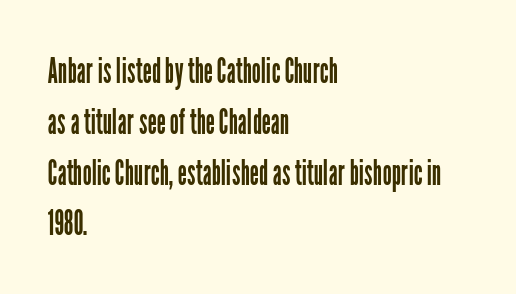
Vertically, the passage feels balanced, rows spaced as you'd expect. The letterforms sit shoulder to shoulder at normal distance. The weight would be labelled regular, book, light, or lighter still. Italic: no, the glyphs are upright roman.
